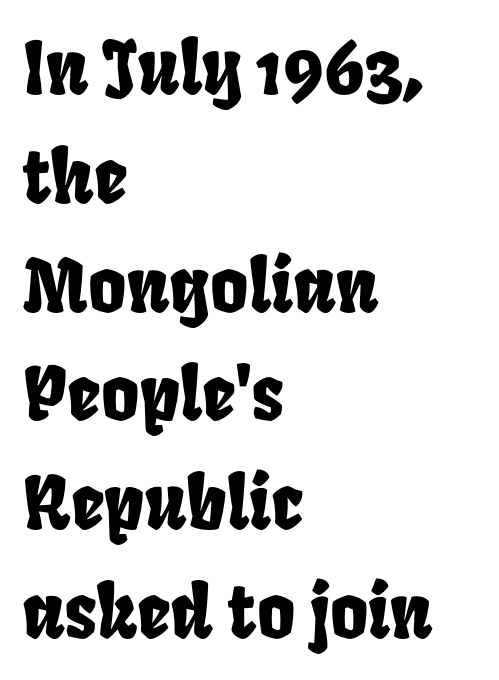
{"width": "condensed", "stroke_contrast": "low", "x_height": "large", "monospaced": "no", "underline": "no", "align": "left", "line_spacing": "normal", "line_spacing_ratio": 1.49, "letter_spacing": "normal", "letter_spacing_em": 0.0, "glyph_px": 73}
